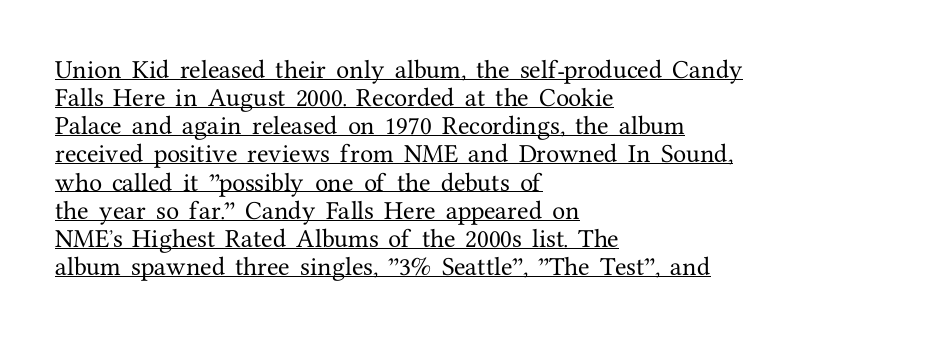
The rendering keeps characters at their native spacing. Posture: upright roman. Looks like someone drew a line under every word here. What's the leading like? Ordinary, nothing unusual. Short and long lines alike share a common starting point at left.
